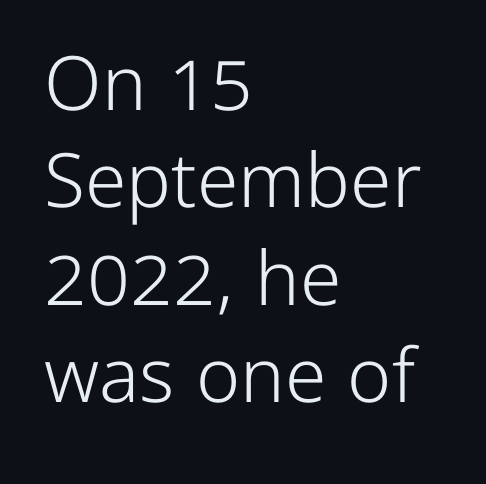
{"serif": "no", "italic": "no", "bold": "no", "weight": "light", "width": "normal", "stroke_contrast": "low", "x_height": "medium", "monospaced": "no", "underline": "no", "align": "left", "line_spacing": "normal", "line_spacing_ratio": 1.3, "letter_spacing": "normal", "letter_spacing_em": 0.0, "glyph_px": 75}
